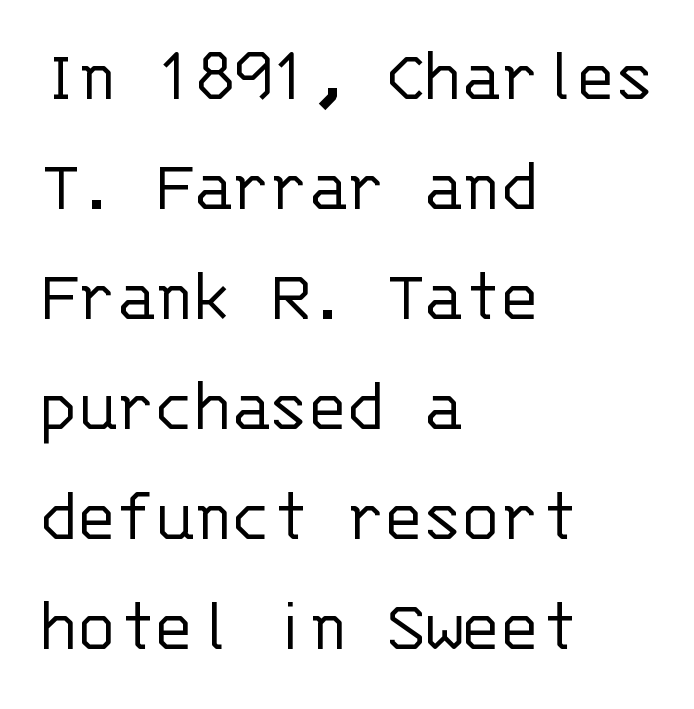
The image shows 78 px light sans-serif type, upright, monospaced; set left-aligned, normal line spacing (1.41x), normal letter spacing, not underlined; low stroke contrast and a large x-height.
